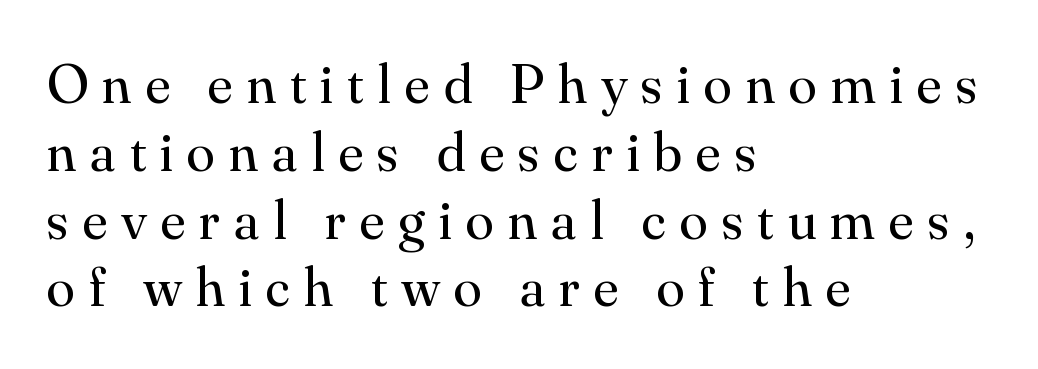
The image shows 57 px regular-weight serif type, upright; set left-aligned, line spacing 1.19x, unusually wide letter spacing (+0.25 em), not underlined; medium stroke contrast and a small x-height.
